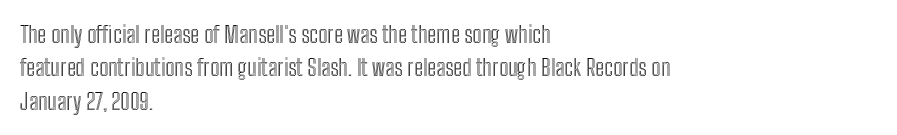
{"italic": "no", "underline": "no", "align": "left", "line_spacing": "normal", "line_spacing_ratio": 1.45, "letter_spacing": "normal", "letter_spacing_em": 0.0, "glyph_px": 23}
